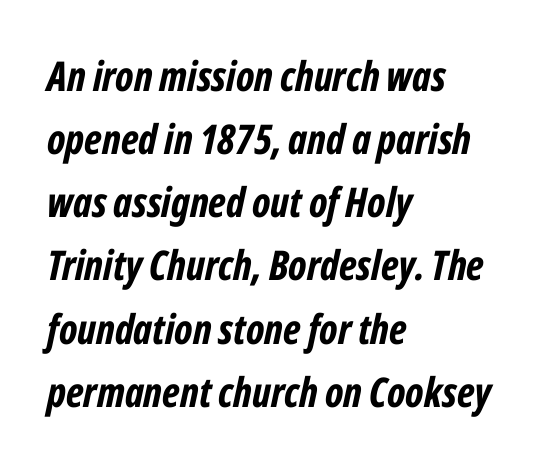
This is heavy type, rendered in bold. Reading down the block, your eye returns to a fixed left position each line. The whole block is typeset with a tilt. The passage shown is typed in a proportional face where columns would drift. Clear beneath every line of the passage. Is the letter spacing exaggerated? No — it looks like the ordinary default.
